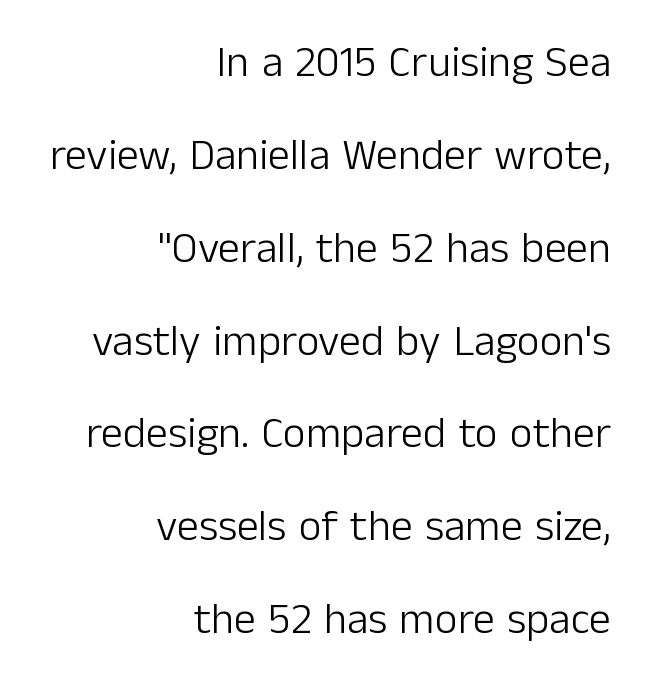
Observe the absence of serifs on each vertical stroke in this sample. Descenders are the only things crossing below the line. Note the varied advance widths — an 'i' is clearly narrower than an 'm'. Posture: upright roman. You could call the tracking neutral — neither tight nor loose. The typesetting does not lean heavy: it is not bold.
